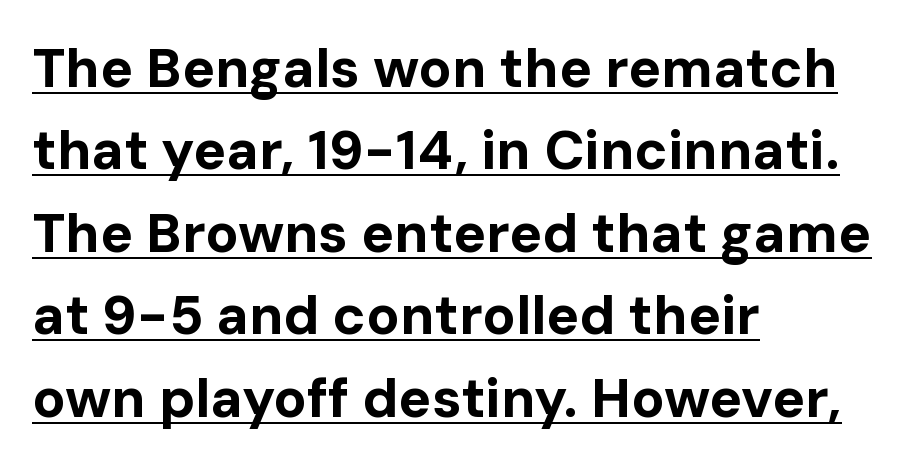
Character widths vary here, with narrow letters taking less room than wide ones. This is roman type, the default non-slanted kind. The passage shown stacks its lines at a standard gap. Is this a sans? Yes — the strokes have no serifs. Check the space under the baseline: a stroke is drawn there. These words are printed bold, with thick strokes throughout.
